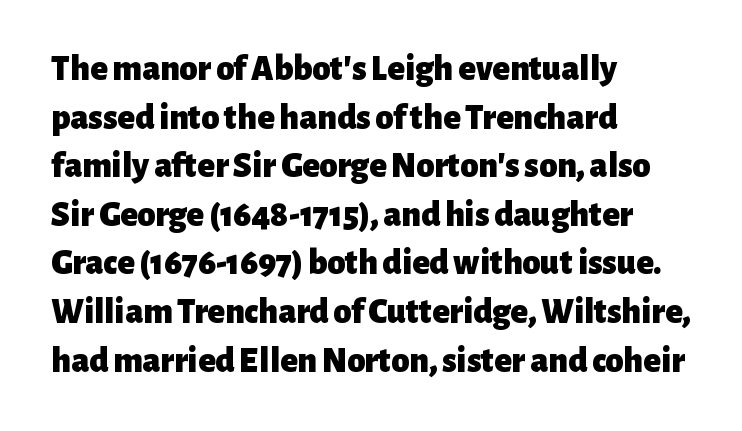
Think of a printed novel: that variable character pitch is what you see here. The lines in this sample share a left origin and differ only in where they stop. Does the weight exceed regular? Yes, all the way to bold. The font's upright variant was chosen for this text. Each row of text sits above clean, open space.
